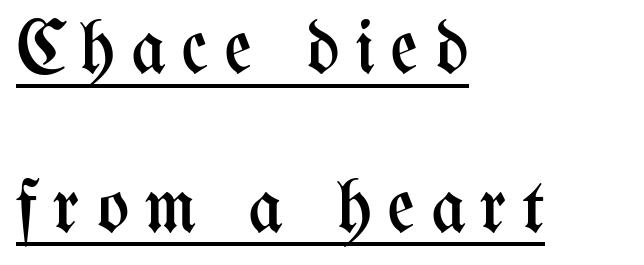
A typesetter would mark this as roman, not italic. The rendering uses natural spacing where letterforms have individual widths. The passage shown stacks its lines with a broad gap. Every row of glyphs begins at an identical x-position on the left.
